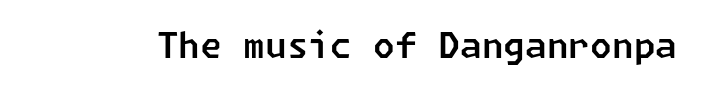
The image shows 35 px sans-serif type; set normal letter spacing, not underlined; low stroke contrast and a medium x-height.
